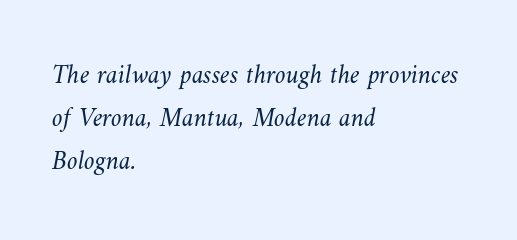
The image shows 27 px text type; set left-aligned, normal line spacing (1.6x), normal letter spacing, not underlined.
